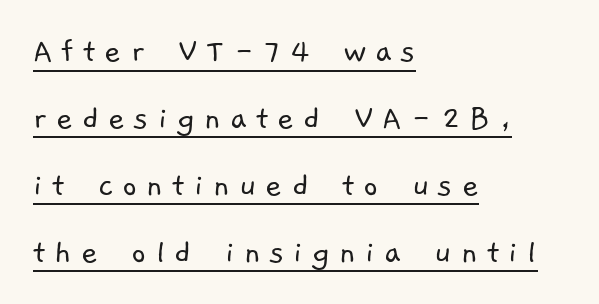
The type is letterspaced generously, with wide tracking. The typesetter has applied underlining to the passage shown. The rendering uses natural spacing where letterforms have individual widths. Every row of glyphs begins at an identical x-position on the left.
